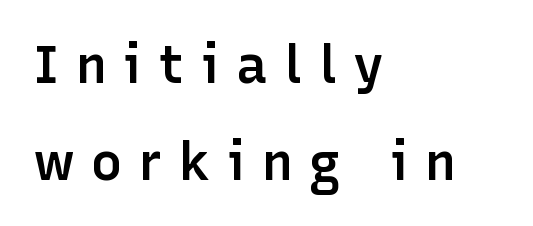
Has an underline been added? It has not. Tall strokes in this sample are plumb rather than angled. Casual observation: everything's shoved over to the left. I'd describe the lettering as semibold — firm but not a full bold.
